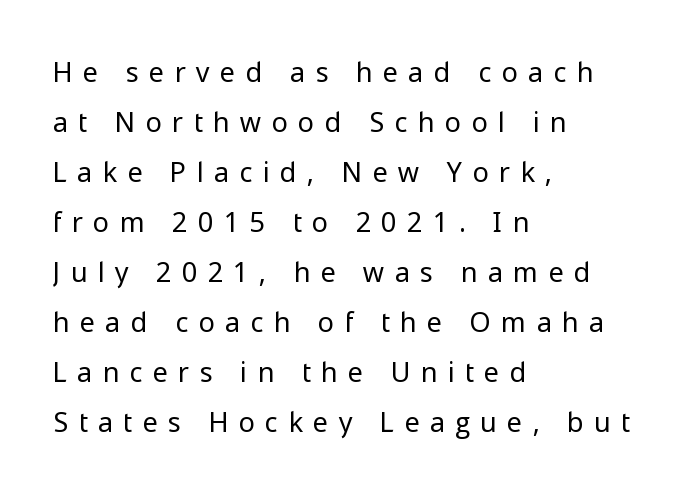
These lines are set flush left with a ragged right edge. How are the letters spaced? Widely, with obvious added tracking. Ink coverage per letter is moderate at most. Tall strokes in this sample are plumb rather than angled. The gap between lines stays unmarked.
